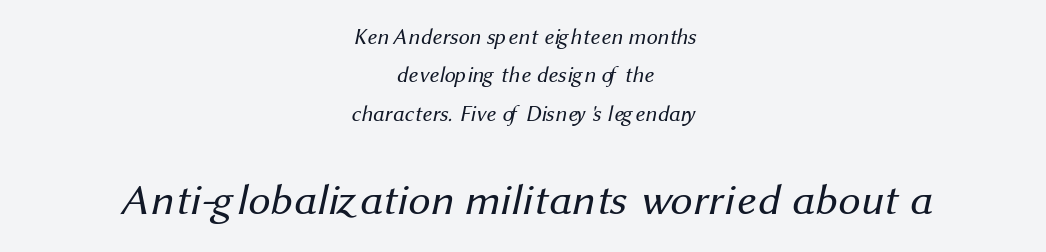
Check the space under the baseline: it is left empty. Regarding serifs, this sample does without them. The strokes carry an ordinary text weight at most. The horizontal fit of the characters is conventional and even. Top chunk: small. Bottom chunk: large. Spacing verdict: proportional, widths tailored to each character.
